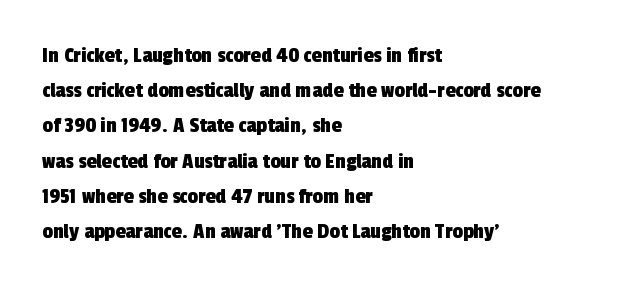
The image shows 23 px text type; set left-aligned, normal line spacing (1.53x), normal letter spacing, not underlined.
